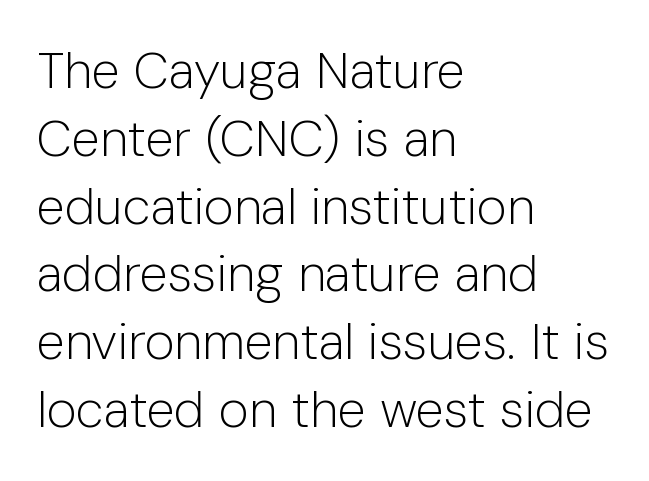
The lines in this sample share a left origin and differ only in where they stop. Tall strokes in this sample are plumb rather than angled. Letters rest on an invisible, unmarked baseline. Note the varied advance widths — an 'i' is clearly narrower than an 'm'.
